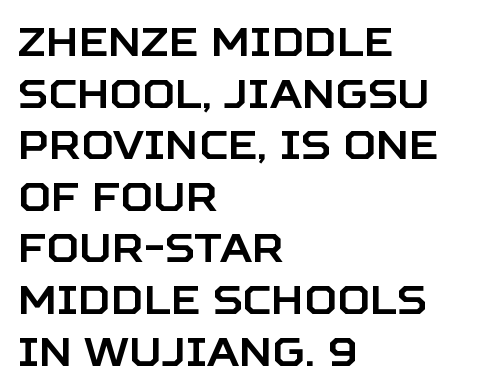
The image shows 40 px sans-serif type, upright; set left-aligned, normal line spacing (1.29x), normal letter spacing, not underlined; low stroke contrast and a large x-height.
